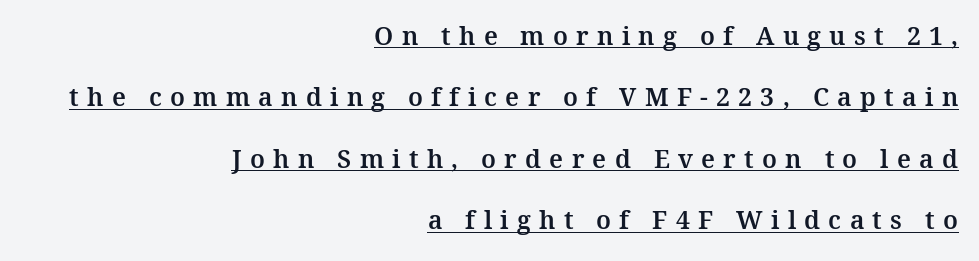
{"italic": "no", "underline": "yes", "align": "right", "line_spacing": "loose", "line_spacing_ratio": 2.46, "letter_spacing": "wide", "letter_spacing_em": 0.33, "glyph_px": 25}
